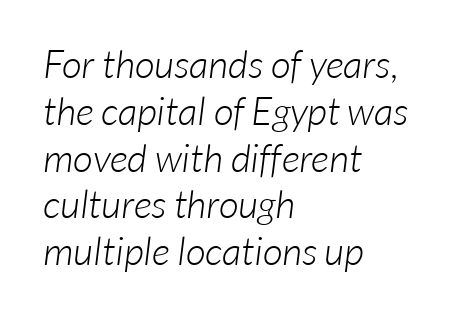
Ink coverage per letter is moderate at most. Proportional: the letters do not fall into vertical columns. The space directly below the letters is spotless. There is no visible air inserted between adjacent glyphs. Every row of glyphs begins at an identical x-position on the left.
